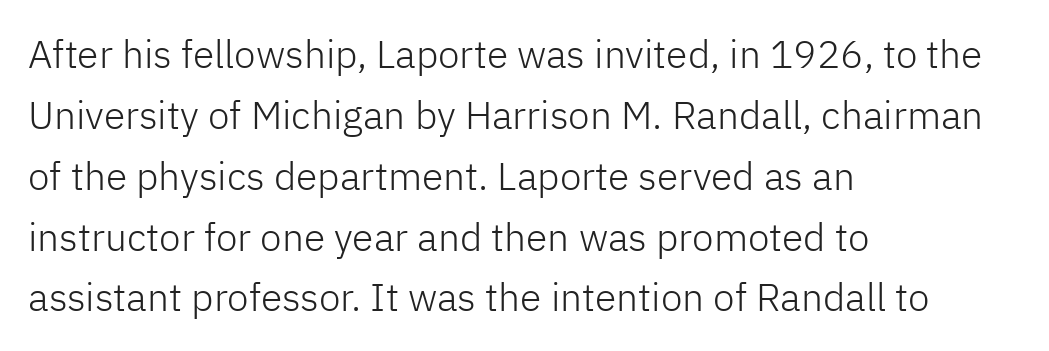
Font category for this specimen: sans-serif. Any mark beneath the type? The region is blank. Compared with a typical body face, this is equally light or lighter still. Each letter keeps its own natural width here, so spacing adapts to shape.
